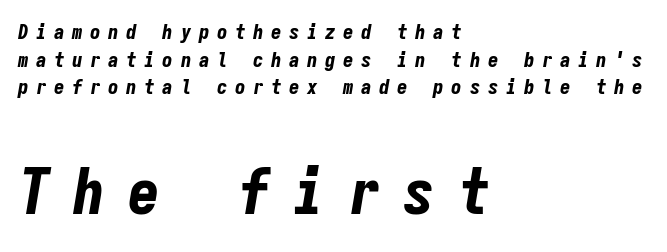
The passage shown is typed in a monospace face where columns stay perfectly aligned. Caption: upper text group reduced, lower text group enlarged. Is the letter spacing exaggerated? Yes — the characters are pushed far apart. These lines were composed using italics.
